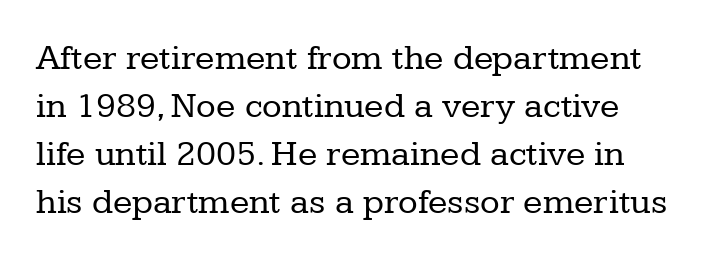
{"serif": "yes", "italic": "no", "bold": "no", "weight": "regular", "width": "normal", "stroke_contrast": "low", "x_height": "medium", "monospaced": "no", "underline": "no", "line_spacing": "normal", "line_spacing_ratio": 1.33, "letter_spacing": "normal", "letter_spacing_em": 0.0, "glyph_px": 36}
